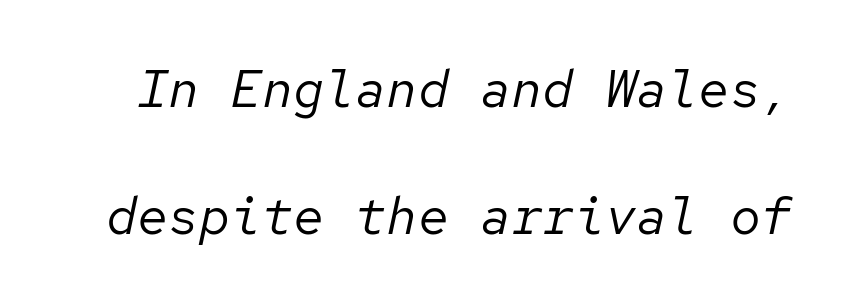
{"italic": "yes", "lean": "right", "slant_degrees": 12, "bold": "no", "weight": "regular", "width": "normal", "stroke_contrast": "low", "x_height": "medium", "monospaced": "yes", "underline": "no", "line_spacing": "loose", "line_spacing_ratio": 2.45, "letter_spacing": "normal", "letter_spacing_em": 0.0, "glyph_px": 52}
